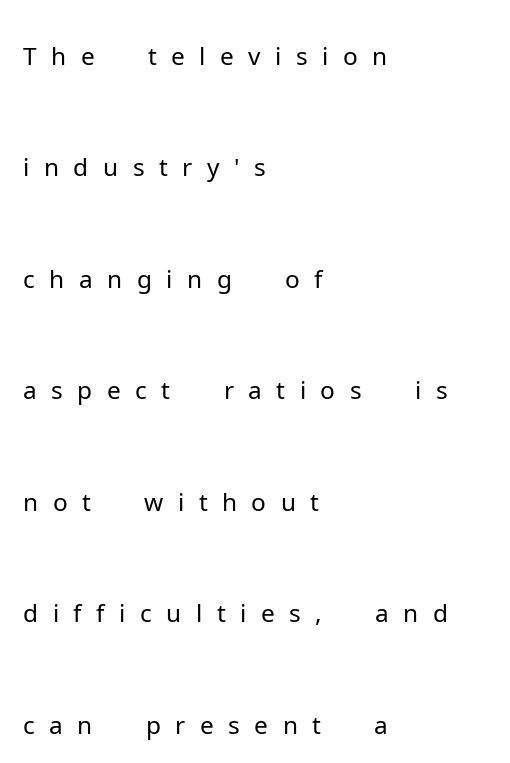
Q: Is the text bold? A: No.
Q: Is the text italic (slanted)? A: No, it is upright.
Q: Is the typeface a serif or a sans-serif typeface? A: Sans-serif.
Q: Is the text underlined? A: No.
Q: How is the paragraph aligned? A: Left-aligned.
Q: Is the spacing between letters normal or unusually wide? A: Unusually wide.
Q: Is the spacing between lines tight, normal or loose? A: Loose.
Q: Width (condensed, normal, or wide)? A: Normal.
Q: Stroke contrast? A: Low.
Q: x-height? A: Medium.
Q: Monospaced? A: No.
